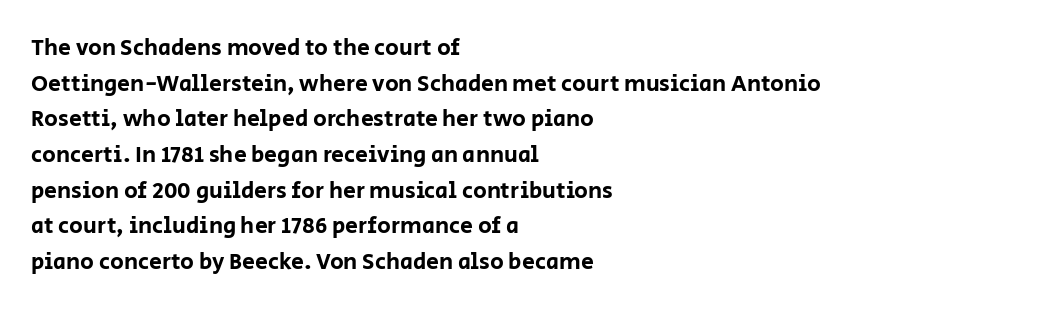
{"italic": "no", "underline": "no", "align": "left", "line_spacing": "normal", "line_spacing_ratio": 1.55, "letter_spacing": "normal", "letter_spacing_em": 0.0, "glyph_px": 23}
